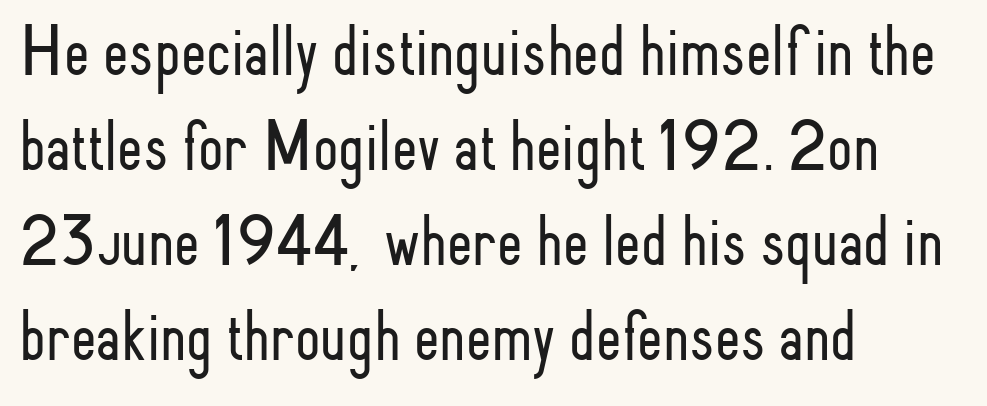
{"serif": "no", "italic": "no", "bold": "no", "weight": "light", "width": "condensed", "stroke_contrast": "low", "x_height": "small", "monospaced": "no", "underline": "no", "align": "left", "line_spacing": "normal", "line_spacing_ratio": 1.3, "letter_spacing": "normal", "letter_spacing_em": 0.0, "glyph_px": 73}
